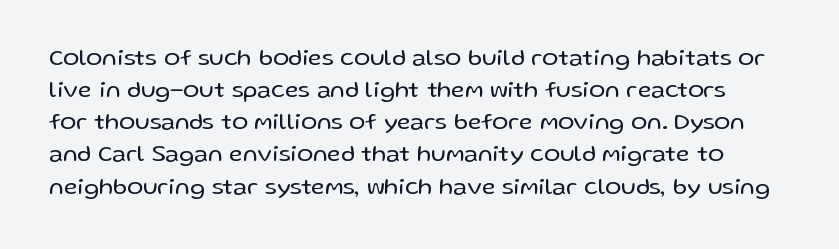
{"italic": "no", "bold": "no", "underline": "no", "line_spacing": "normal", "line_spacing_ratio": 1.34, "letter_spacing": "normal", "letter_spacing_em": 0.0, "glyph_px": 24}
